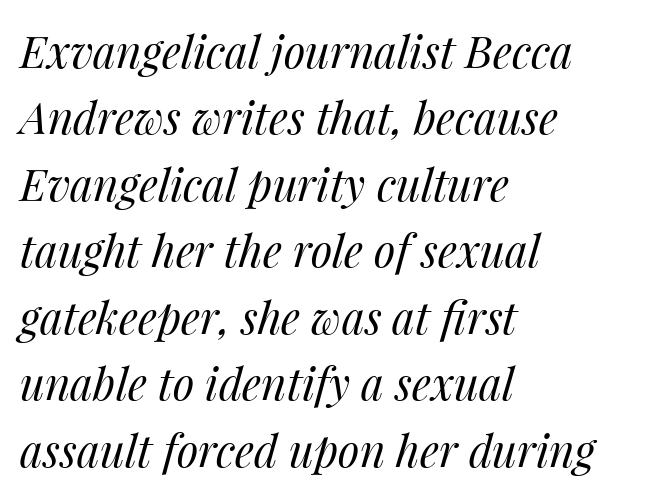
The image shows 44 px regular-weight type, italic (leaning right); set left-aligned, normal line spacing (1.51x), normal letter spacing, not underlined; medium stroke contrast and a medium x-height.
